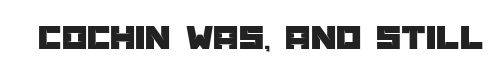
Letters rest on an invisible, unmarked baseline. Between one letter and the next there's only the usual sliver of space. Vertical strokes here are truly vertical. The rendering uses natural spacing where letterforms have individual widths. The face used here is a sans, in the tradition of grotesques and geometrics.
